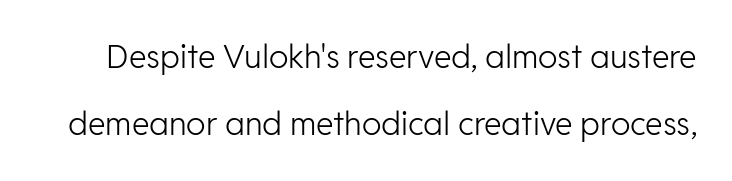
Q: Is the text bold? A: No.
Q: Is the text italic (slanted)? A: No, it is upright.
Q: Is the typeface a serif or a sans-serif typeface? A: Sans-serif.
Q: Is the text underlined? A: No.
Q: Is the spacing between letters normal or unusually wide? A: Normal.
Q: Is the spacing between lines tight, normal or loose? A: Loose.
Q: Width (condensed, normal, or wide)? A: Normal.
Q: Stroke contrast? A: Low.
Q: x-height? A: Medium.
Q: Monospaced? A: No.
